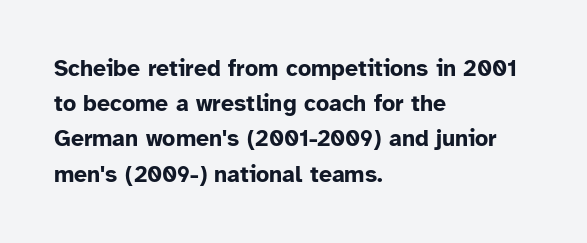
The image shows 23 px bold type, upright; set left-aligned, normal line spacing (1.53x), normal letter spacing, not underlined.
